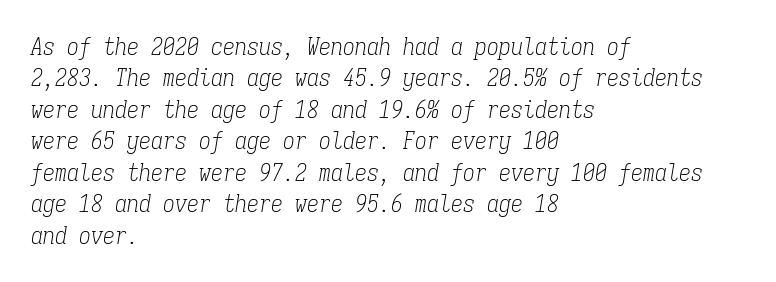
{"italic": "yes", "lean": "right", "slant_degrees": 9, "bold": "no", "underline": "no", "align": "left", "line_spacing": "normal", "line_spacing_ratio": 1.31, "letter_spacing": "normal", "letter_spacing_em": 0.0, "glyph_px": 24}
